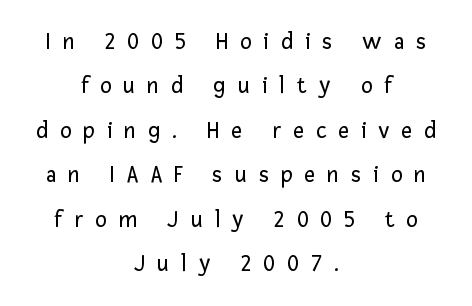
Substantial extra tracking has been applied to these lines. The glyphs are unaccompanied by any horizontal stroke below them. Compared with a flush-left layout, this one balances lines on the center instead. The axis of the letterforms is exactly vertical. The letterforms sit at book weight or below.
